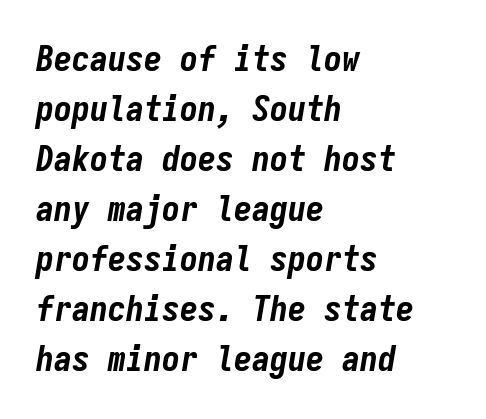
{"italic": "yes", "lean": "right", "slant_degrees": 9, "bold": "yes", "weight": "bold", "width": "condensed", "stroke_contrast": "low", "x_height": "medium", "monospaced": "yes", "underline": "no", "align": "left", "line_spacing": "normal", "line_spacing_ratio": 1.39, "letter_spacing": "normal", "letter_spacing_em": 0.0, "glyph_px": 36}
